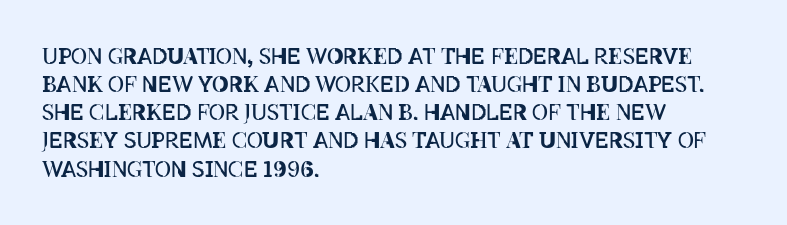
Q: Is the text bold? A: No.
Q: Is the text italic (slanted)? A: No, it is upright.
Q: Is the text underlined? A: No.
Q: How is the paragraph aligned? A: Left-aligned.
Q: Is the spacing between letters normal or unusually wide? A: Normal.
Q: Is the spacing between lines tight, normal or loose? A: Normal.
